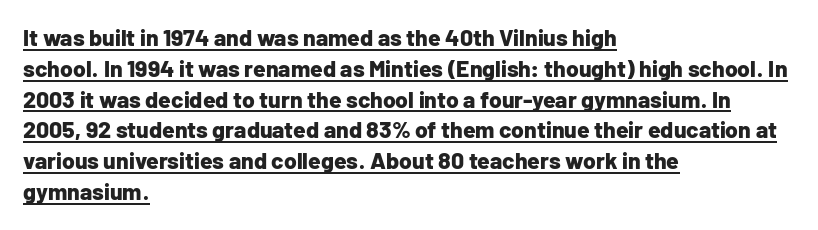
{"italic": "no", "bold": "yes", "underline": "yes", "align": "left", "line_spacing": "normal", "line_spacing_ratio": 1.34, "letter_spacing": "normal", "letter_spacing_em": 0.0, "glyph_px": 23}
